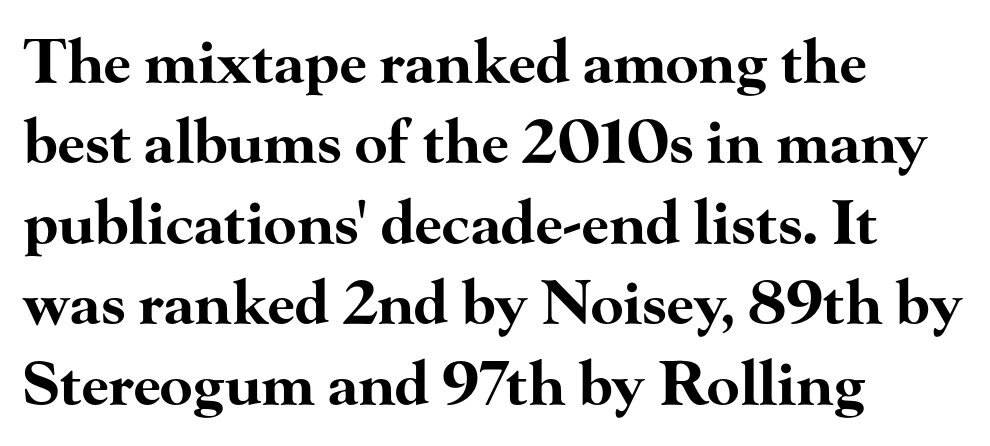
The passage shown has conventional tracking throughout. Examine the stroke ends and you'll spot serifs. Successive baselines arrive at the customary interval. Short and long lines alike share a common starting point at left.
